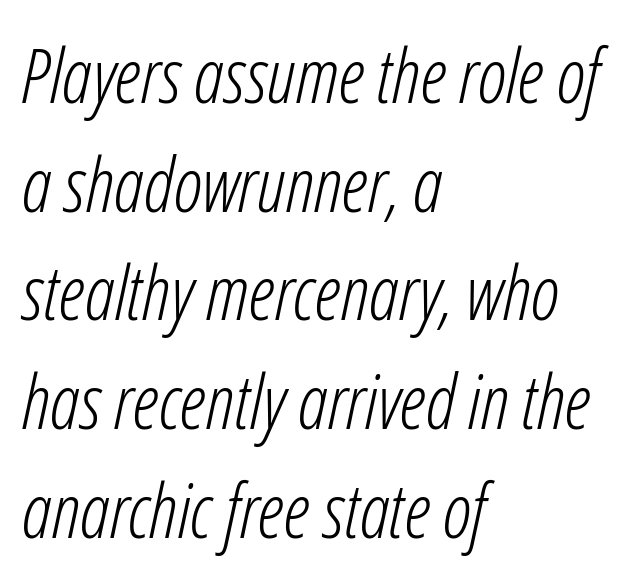
{"italic": "yes", "lean": "right", "slant_degrees": 12, "bold": "no", "weight": "light", "width": "condensed", "stroke_contrast": "low", "x_height": "medium", "monospaced": "no", "underline": "no", "align": "left", "line_spacing": "normal", "line_spacing_ratio": 1.45, "letter_spacing": "normal", "letter_spacing_em": 0.0, "glyph_px": 75}
